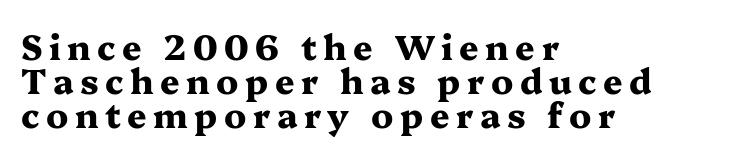
Q: Is the text bold? A: Yes.
Q: Is the text italic (slanted)? A: No, it is upright.
Q: Is the typeface a serif or a sans-serif typeface? A: Serif.
Q: Is the text underlined? A: No.
Q: How is the paragraph aligned? A: Left-aligned.
Q: Is the spacing between lines tight, normal or loose? A: Tight.
Q: Width (condensed, normal, or wide)? A: Wide.
Q: Stroke contrast? A: Medium.
Q: x-height? A: Medium.
Q: Monospaced? A: No.
